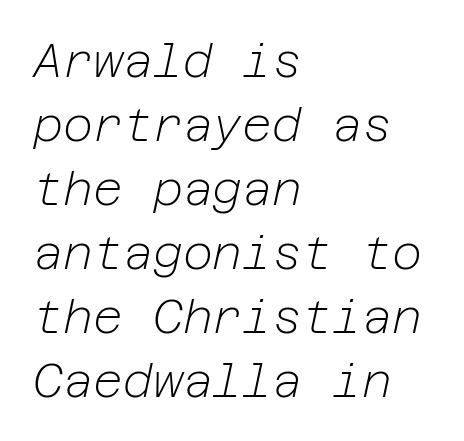
{"italic": "yes", "lean": "right", "slant_degrees": 12, "bold": "no", "weight": "light", "width": "normal", "stroke_contrast": "low", "x_height": "medium", "underline": "no", "align": "left", "line_spacing": "normal", "line_spacing_ratio": 1.39, "letter_spacing": "normal", "letter_spacing_em": 0.0, "glyph_px": 46}
